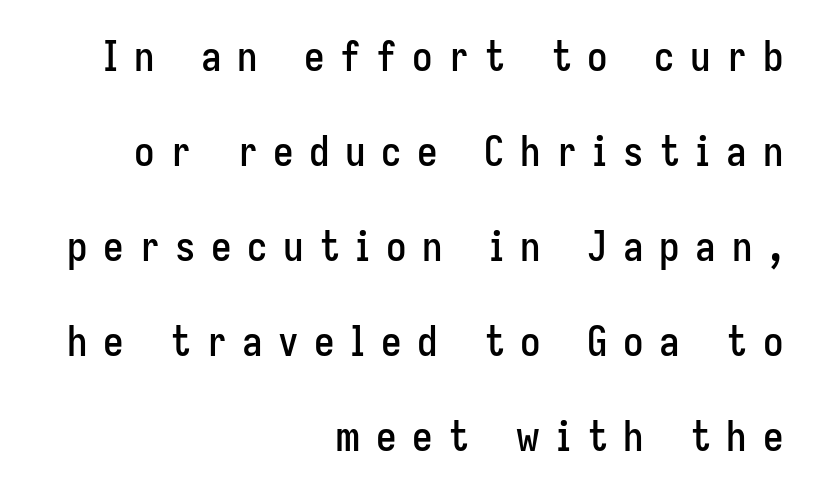
The image shows 41 px condensed sans-serif type, upright; set right-aligned, loose line spacing (2.32x), unusually wide letter spacing (+0.38 em), not underlined; low stroke contrast and a medium x-height.
